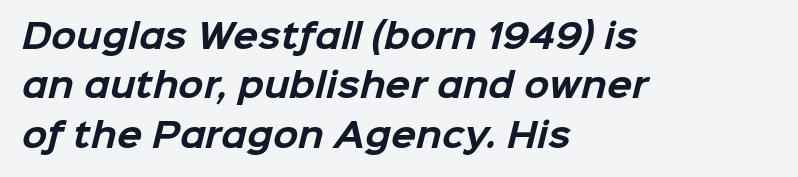
The image shows 33 px bold sans-serif type; set left-aligned, normal line spacing (1.5x), normal letter spacing, not underlined; low stroke contrast and a medium x-height.
